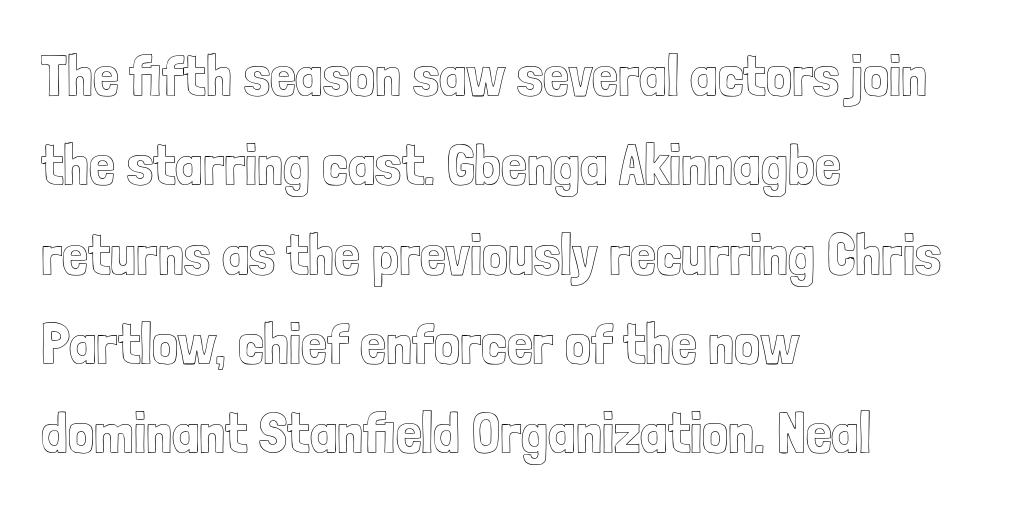
{"italic": "no", "width": "condensed", "x_height": "medium", "monospaced": "no", "underline": "no", "align": "left", "line_spacing": "normal", "line_spacing_ratio": 1.54, "letter_spacing": "normal", "letter_spacing_em": 0.0, "glyph_px": 58}
